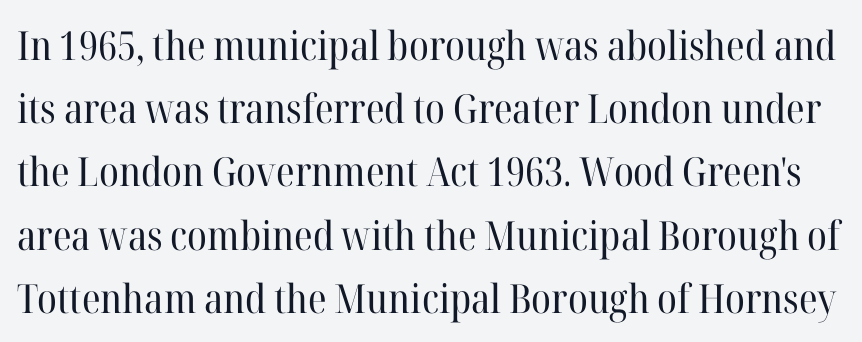
The image shows 40 px regular-weight serif type, upright; set normal line spacing (1.58x), normal letter spacing, not underlined; high stroke contrast and a medium x-height.
